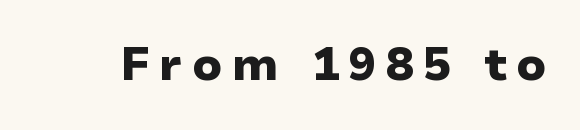
Anything drawn beneath the words? Only blank space. Are there feet on the stems? There aren't — it's a sans. Posture: vertical. Tracking here is generous; glyphs stand well apart from one another. Each letter keeps its own natural width here, so spacing adapts to shape.
